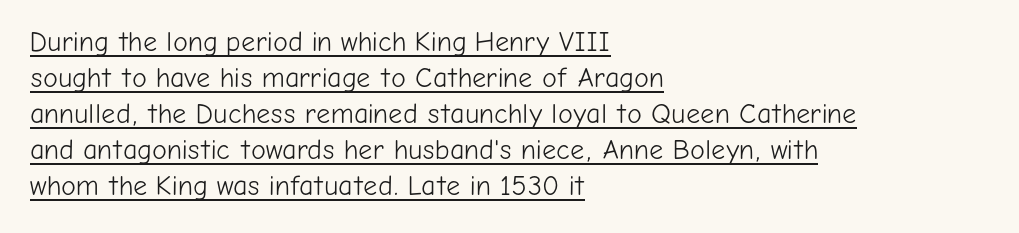
{"serif": "no", "italic": "no", "bold": "no", "weight": "light", "width": "normal", "stroke_contrast": "low", "x_height": "medium", "monospaced": "no", "underline": "yes", "align": "left", "line_spacing": "normal", "line_spacing_ratio": 1.29, "letter_spacing": "normal", "letter_spacing_em": 0.0, "glyph_px": 28}
